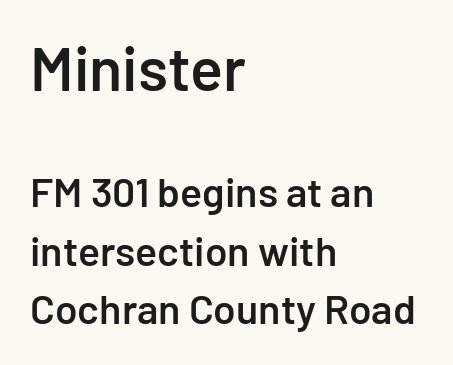
These lines are rendered in a variable-pitch font. In this sample the first text group is rendered at the bigger scale. Ordinary non-slanted type is in use. The text block is weighted toward the left margin, trailing off unevenly rightward.
